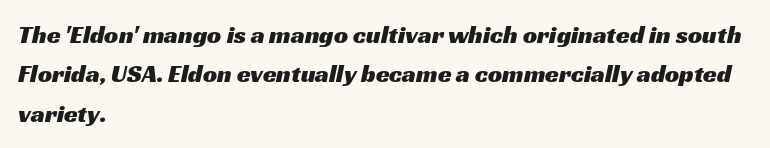
Check the space under the baseline: it is left empty. Line starts are locked; line ends wander. The lines sit at an ordinary, default distance from one another. Standard letterfit; no display-style spreading of the glyphs.
